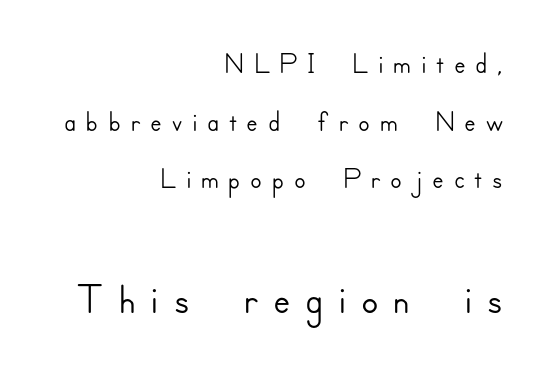
{"serif": "no", "italic": "no", "width": "normal", "stroke_contrast": "low", "x_height": "small", "monospaced": "no", "underline": "no", "align": "right", "line_spacing": "normal", "line_spacing_ratio": 1.34, "letter_spacing": "wide", "letter_spacing_em": 0.22, "larger_block": "second", "size_ratio": 1.49, "glyph_px": 64}
